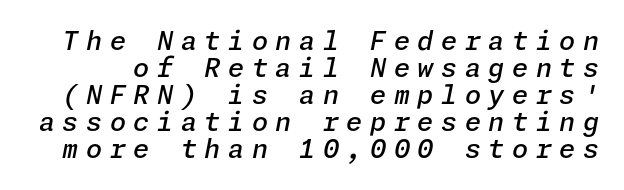
Q: Is the text bold? A: Semi-bold.
Q: Is the text italic (slanted)? A: Yes, it leans right by about 11 degrees.
Q: Is the text underlined? A: No.
Q: Is the spacing between letters normal or unusually wide? A: Unusually wide.
Q: Is the spacing between lines tight, normal or loose? A: Tight.
